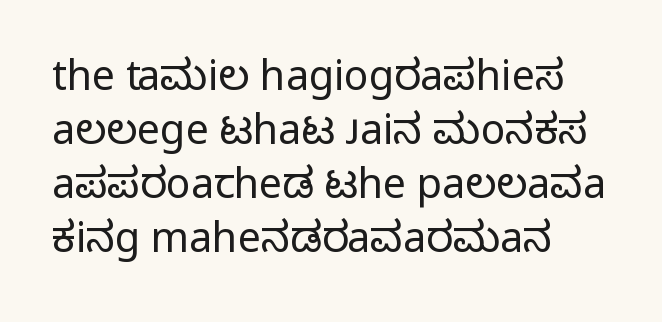
Horizontal alignment here is leftward, the default for most running prose. Each word holds together tightly as a unit, with standard inter-letter gaps. Students, observe: this is what conventionally led text looks like. The passage shown is not bold in any degree.
